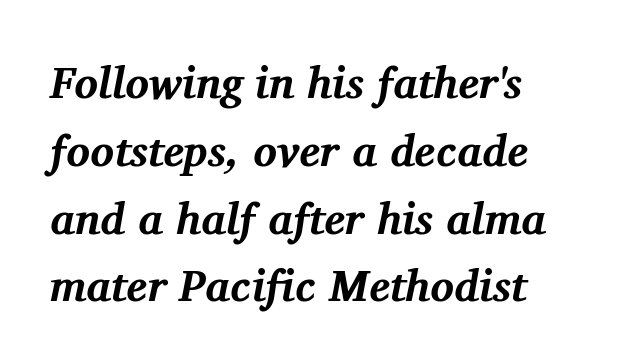
{"serif": "yes", "italic": "yes", "lean": "right", "slant_degrees": 11, "bold": "yes", "weight": "bold", "width": "normal", "stroke_contrast": "medium", "x_height": "medium", "monospaced": "no", "underline": "no", "align": "left", "line_spacing": "normal", "line_spacing_ratio": 1.54, "letter_spacing": "normal", "letter_spacing_em": 0.0, "glyph_px": 44}
